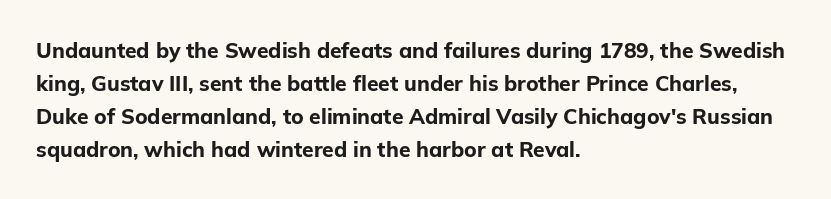
The image shows 21 px bold type, upright; set left-aligned, normal line spacing (1.57x), normal letter spacing, not underlined.
